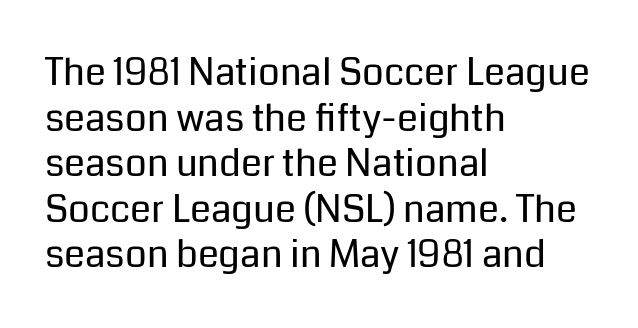
{"serif": "no", "italic": "no", "bold": "no", "weight": "regular", "width": "normal", "stroke_contrast": "low", "x_height": "medium", "monospaced": "no", "underline": "no", "align": "left", "line_spacing_ratio": 1.2, "letter_spacing": "normal", "letter_spacing_em": 0.0, "glyph_px": 38}
